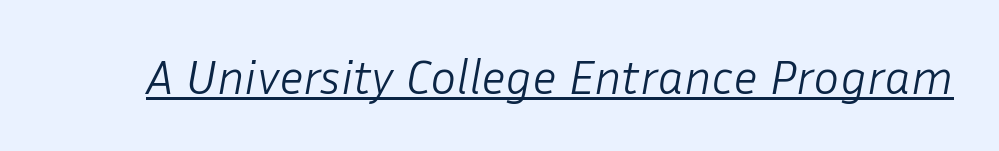
The image shows 49 px light type, italic (leaning right); set normal letter spacing, underlined; low stroke contrast and a medium x-height.
